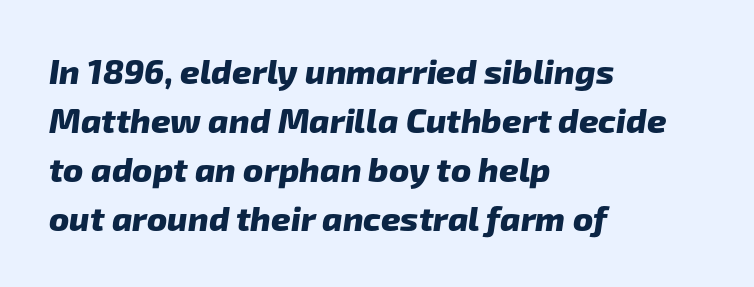
Beneath every word, the page is bare. The leading is moderate, giving the passage an even texture. These lines are rendered in a variable-pitch font. The typesetter chose a ragged-right arrangement here. The rendering shows plain stroke endings on the letterforms — a sans-serif design. Standard letterfit; no display-style spreading of the glyphs.
